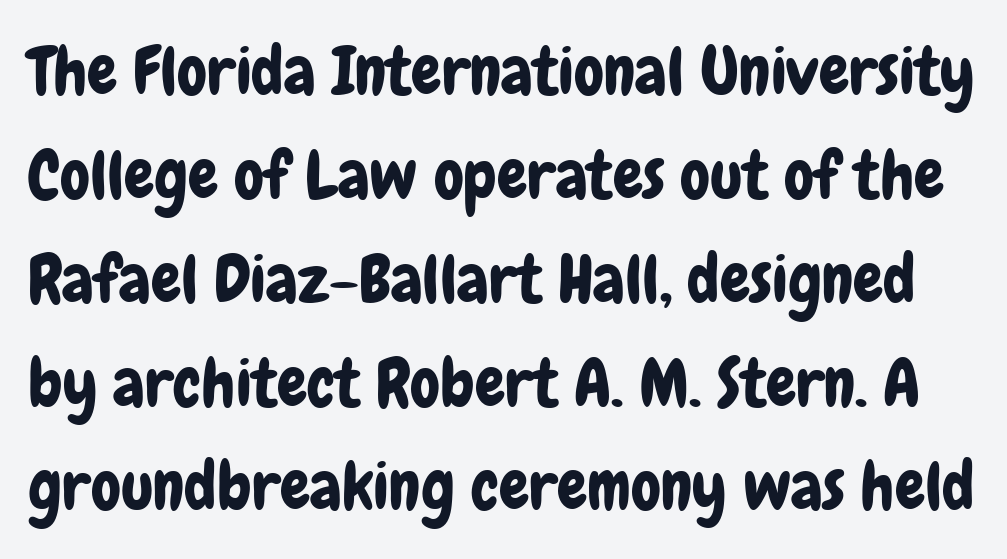
Q: Is the text italic (slanted)? A: No, it is upright.
Q: Is the typeface a serif or a sans-serif typeface? A: Sans-serif.
Q: Is the text underlined? A: No.
Q: Is the spacing between letters normal or unusually wide? A: Normal.
Q: Is the spacing between lines tight, normal or loose? A: Normal.
Q: Width (condensed, normal, or wide)? A: Condensed.
Q: Stroke contrast? A: Low.
Q: x-height? A: Medium.
Q: Monospaced? A: No.
